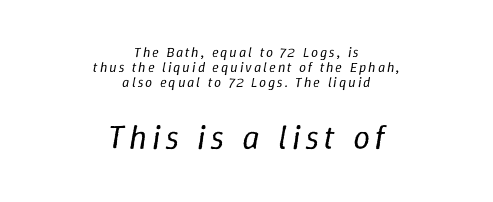
Q: Is the text bold? A: No.
Q: Is the text italic (slanted)? A: Yes, it leans right by about 9 degrees.
Q: Is the text underlined? A: No.
Q: How is the paragraph aligned? A: Centered.
Q: Is the spacing between lines tight, normal or loose? A: Tight.
Q: Which block of text is set in a larger size, the first (top) or the second (bottom)? A: The second (bottom) one.
Q: Width (condensed, normal, or wide)? A: Normal.
Q: Stroke contrast? A: Low.
Q: x-height? A: Medium.
Q: Monospaced? A: No.
